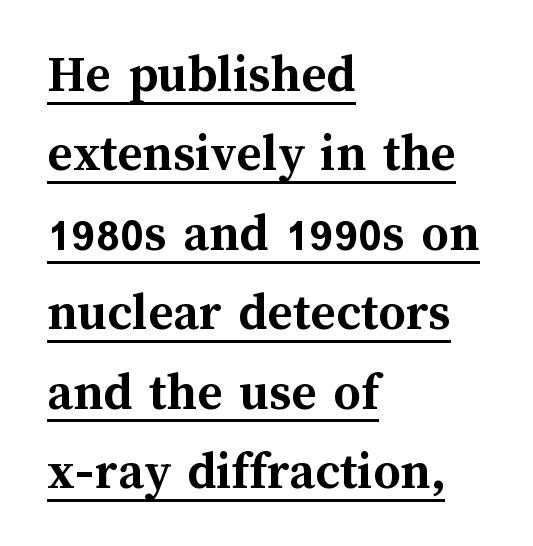
Q: Is the text bold? A: Yes.
Q: Is the text italic (slanted)? A: No, it is upright.
Q: Is the text underlined? A: Yes.
Q: How is the paragraph aligned? A: Left-aligned.
Q: Is the spacing between letters normal or unusually wide? A: Normal.
Q: Is the spacing between lines tight, normal or loose? A: Normal.
Q: Width (condensed, normal, or wide)? A: Normal.
Q: Stroke contrast? A: Medium.
Q: x-height? A: Medium.
Q: Monospaced? A: No.
